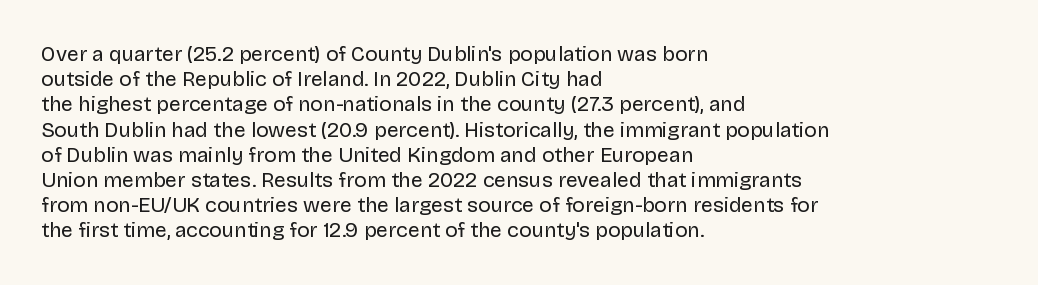
Q: Is the text bold? A: No.
Q: Is the text italic (slanted)? A: No, it is upright.
Q: Is the text underlined? A: No.
Q: How is the paragraph aligned? A: Left-aligned.
Q: Is the spacing between letters normal or unusually wide? A: Normal.
